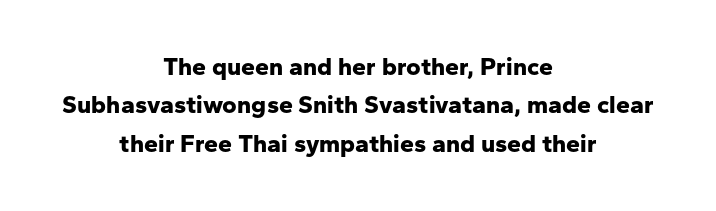
{"italic": "no", "bold": "yes", "underline": "no", "align": "center", "line_spacing": "normal", "line_spacing_ratio": 1.54, "letter_spacing": "normal", "letter_spacing_em": 0.0, "glyph_px": 25}
